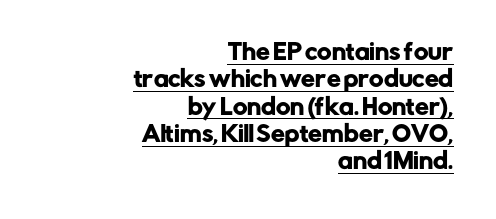
Casual observation: everything's shoved over to the right. What decoration does the sample have? An underline. Tracking value appears to be zero — textbook default spacing. The letters stand straight up with perfectly vertical stems.
